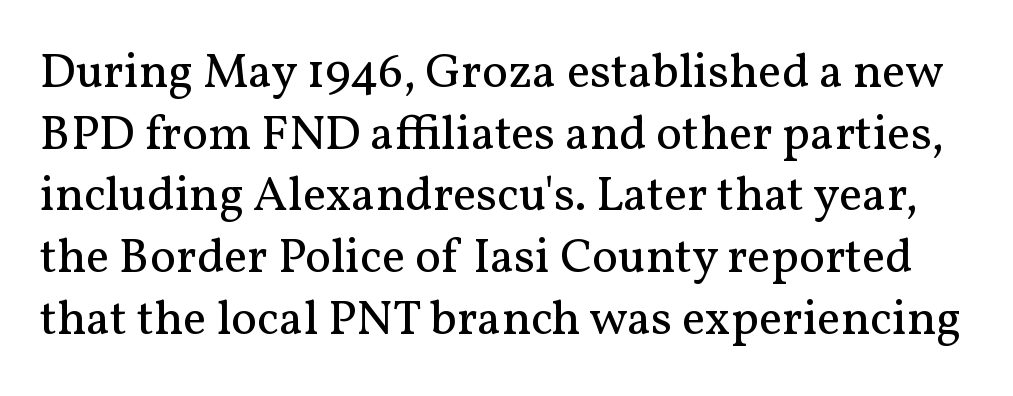
No word sits above an underline. Spacing between characters is what you'd get straight out of the box. Style check: upright. The passage shown is typed in a proportional face where columns would drift. A typesetter would label this face a serif.
